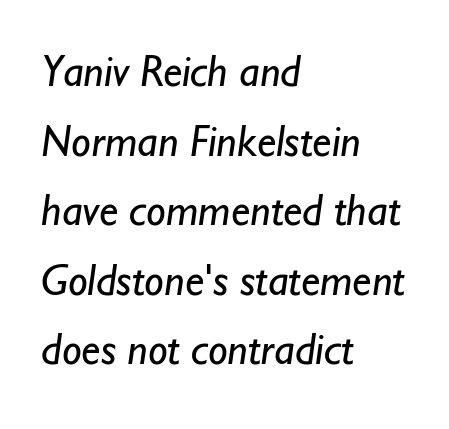
Tracking value appears to be zero — textbook default spacing. The letters look calm and open, with moderate or lighter stems. Descender tails drop into unmarked territory. Alignment: flush left. Varying glyph widths throughout — classic text-font behaviour.
